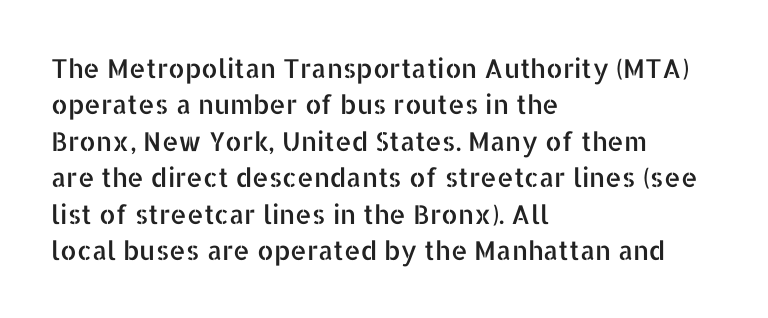
{"italic": "no", "underline": "no", "align": "left", "line_spacing": "normal", "line_spacing_ratio": 1.4, "letter_spacing": "normal", "letter_spacing_em": 0.0, "glyph_px": 26}
